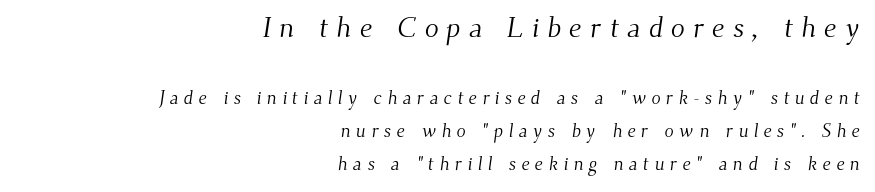
Q: Is the text bold? A: No.
Q: Is the typeface a serif or a sans-serif typeface? A: Serif.
Q: Is the text underlined? A: No.
Q: How is the paragraph aligned? A: Right-aligned.
Q: Is the spacing between letters normal or unusually wide? A: Unusually wide.
Q: Which block of text is set in a larger size, the first (top) or the second (bottom)? A: The first (top) one.
Q: Width (condensed, normal, or wide)? A: Normal.
Q: Stroke contrast? A: Medium.
Q: x-height? A: Small.
Q: Monospaced? A: No.
